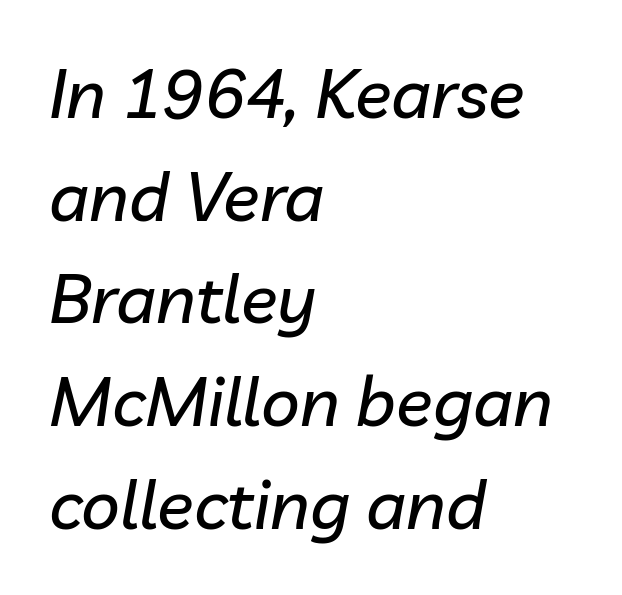
Compared with typical body copy, the letter spacing here is the same. The face used here is proportionally spaced, like ordinary book or web type. The text block is weighted toward the left margin, trailing off unevenly rightward. Would a proofreader flag this as italicized? Yes.
